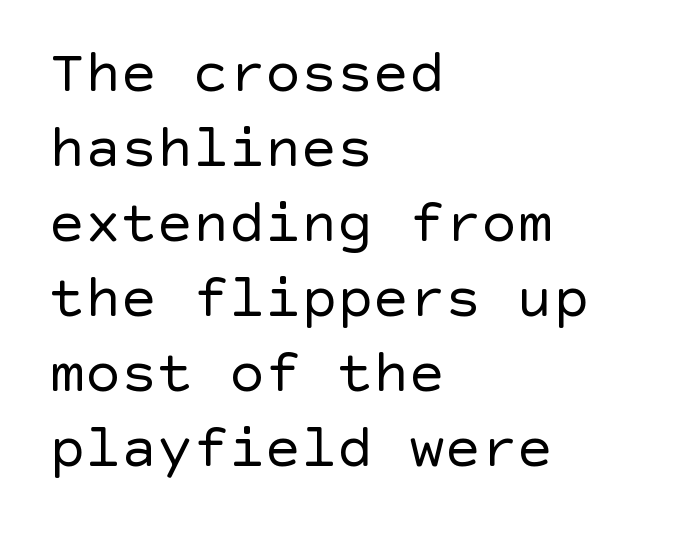
Q: Is the text bold? A: No.
Q: Is the text italic (slanted)? A: No, it is upright.
Q: Is the typeface a serif or a sans-serif typeface? A: Sans-serif.
Q: Is the text underlined? A: No.
Q: How is the paragraph aligned? A: Left-aligned.
Q: Is the spacing between letters normal or unusually wide? A: Normal.
Q: Is the spacing between lines tight, normal or loose? A: Normal.
Q: Width (condensed, normal, or wide)? A: Normal.
Q: x-height? A: Large.
